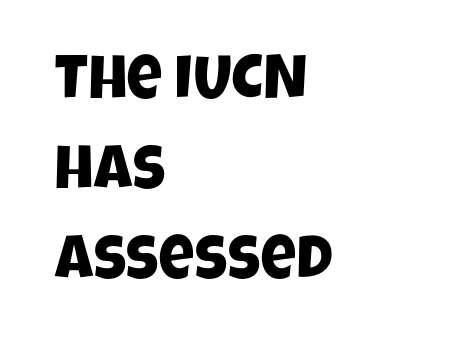
{"serif": "no", "width": "condensed", "stroke_contrast": "low", "x_height": "large", "monospaced": "no", "underline": "no", "align": "left", "line_spacing": "normal", "line_spacing_ratio": 1.45, "letter_spacing": "normal", "letter_spacing_em": 0.0, "glyph_px": 62}
